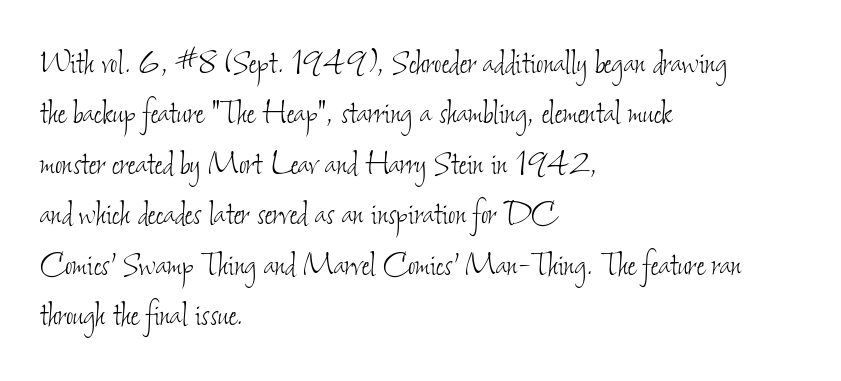
Vertically, the passage feels balanced, rows spaced as you'd expect. Weight: in the light-to-regular range. Words appear dense and cohesive because spacing is normal. Each letter keeps its own natural width here, so spacing adapts to shape. A student would call this left alignment; a typographer would say flush left, rag right.
